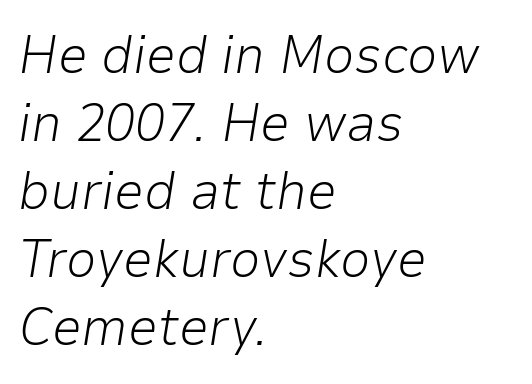
{"italic": "yes", "lean": "right", "slant_degrees": 9, "bold": "no", "weight": "light", "width": "normal", "stroke_contrast": "low", "x_height": "medium", "monospaced": "no", "underline": "no", "align": "left", "line_spacing": "normal", "line_spacing_ratio": 1.26, "letter_spacing": "normal", "letter_spacing_em": 0.0, "glyph_px": 54}
